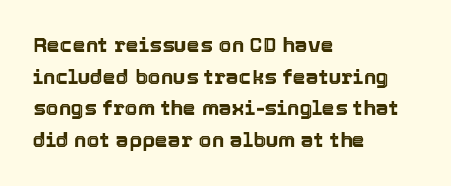
The image shows 21 px text type, upright; set left-aligned, normal line spacing (1.51x), normal letter spacing, not underlined.
